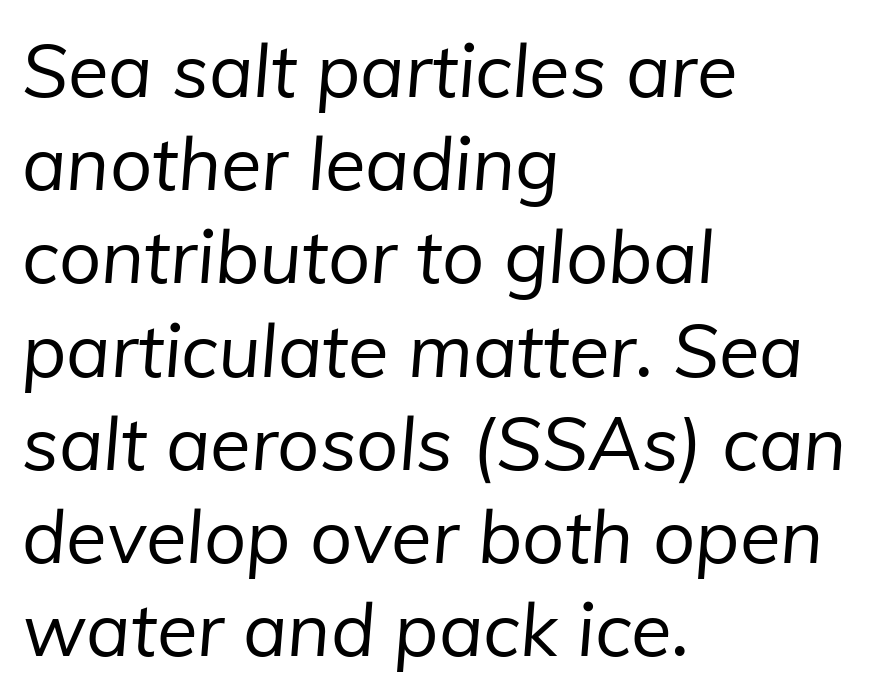
Q: Is the text bold? A: No.
Q: Is the typeface a serif or a sans-serif typeface? A: Sans-serif.
Q: Is the text underlined? A: No.
Q: How is the paragraph aligned? A: Left-aligned.
Q: Is the spacing between letters normal or unusually wide? A: Normal.
Q: Is the spacing between lines tight, normal or loose? A: Normal.
Q: Width (condensed, normal, or wide)? A: Normal.
Q: Stroke contrast? A: Low.
Q: x-height? A: Medium.
Q: Monospaced? A: No.
